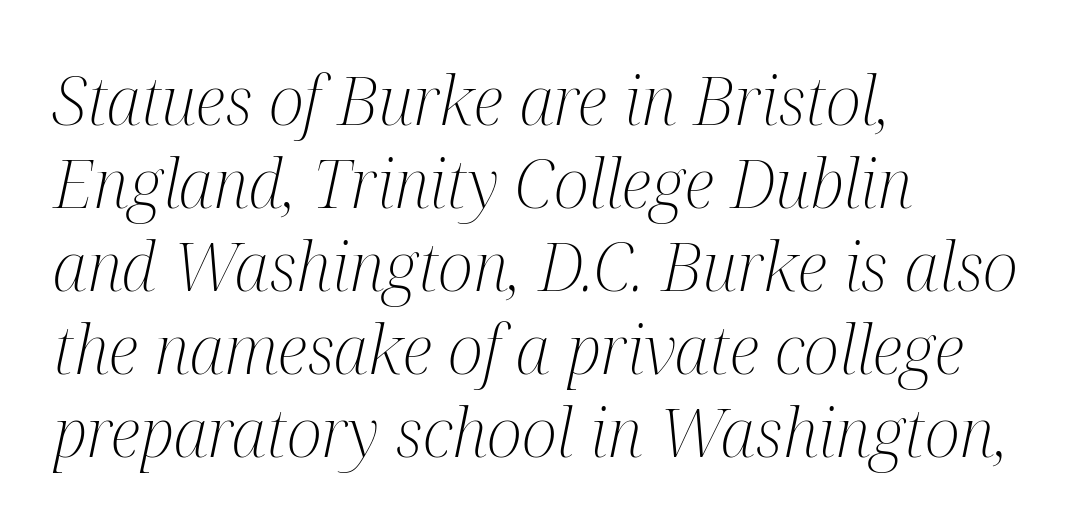
The image shows 67 px light, condensed serif type, italic (leaning right); set left-aligned, line spacing 1.24x, normal letter spacing, not underlined; medium stroke contrast and a medium x-height.
